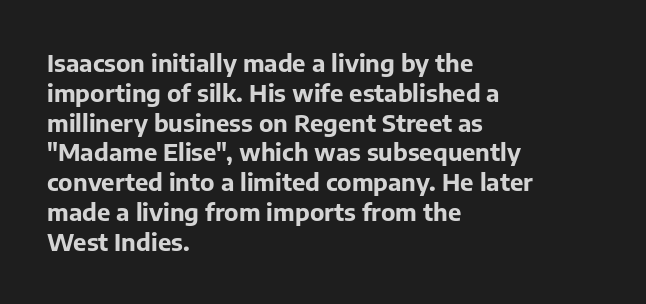
Q: Is the text bold? A: Yes.
Q: Is the text italic (slanted)? A: No, it is upright.
Q: Is the text underlined? A: No.
Q: How is the paragraph aligned? A: Left-aligned.
Q: Is the spacing between letters normal or unusually wide? A: Normal.
